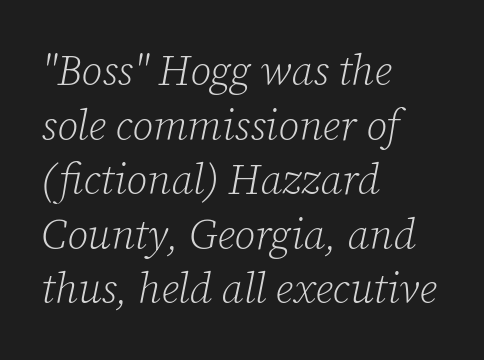
The image shows 42 px light serif type, italic (leaning right); set left-aligned, normal line spacing (1.3x), normal letter spacing, not underlined; low stroke contrast and a medium x-height.
